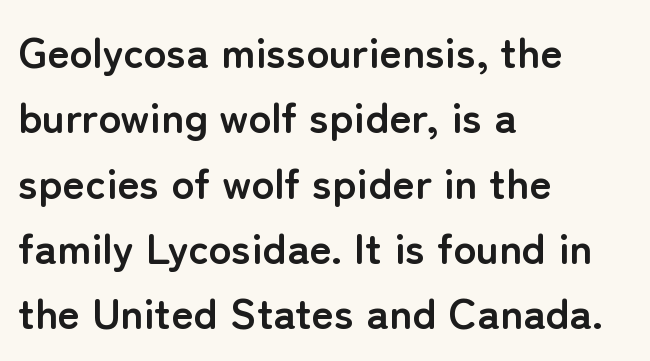
The compositor pushed each line to the left boundary. Do the characters align in a grid? No, the font is proportional. Line spacing here is normal. Letter spacing: default.
